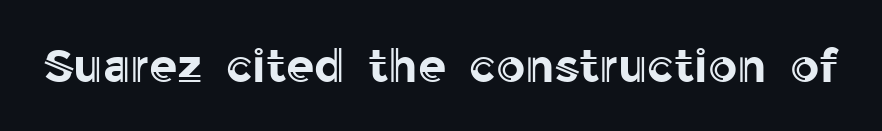
The image shows 46 px text type, upright; set normal letter spacing, not underlined; a medium x-height.
